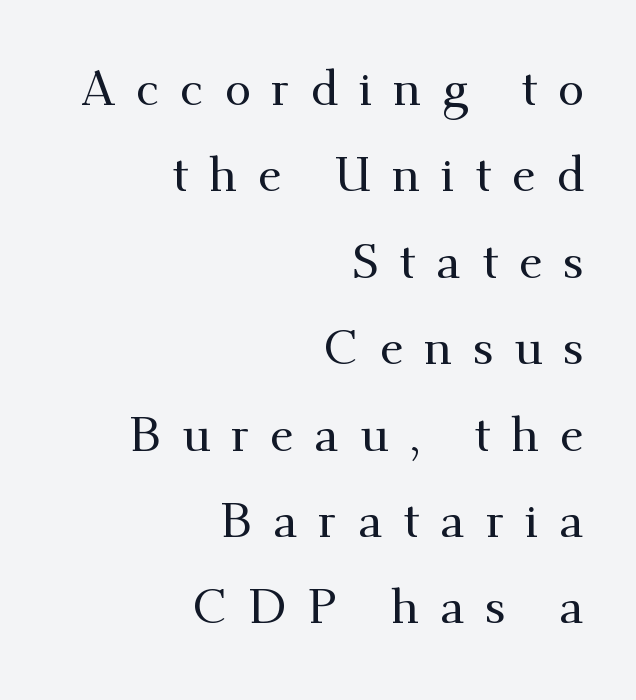
When letters stand straight like this, we call the style roman or upright. Serif or sans? Serif — the stroke terminals have little feet. A typesetter would call this proportional, since set widths differ per character. Quick note: underline off.
